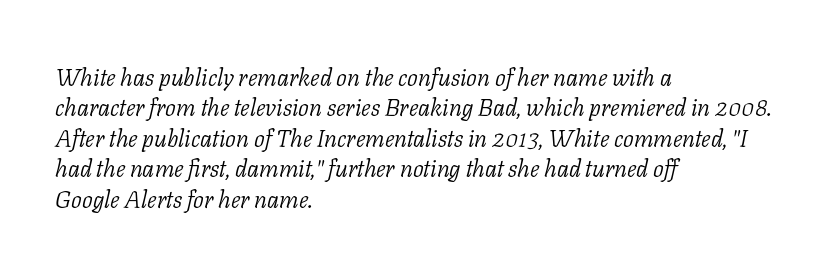
Emphasis-style slanted type is in use. The specimen omits any rule beneath the text block's lines. Ink coverage per letter is moderate at most. Horizontally, the lines are justified to the leading edge only. Between one letter and the next there's only the usual sliver of space. A typesetter would call this leading conventional body-copy spacing.
